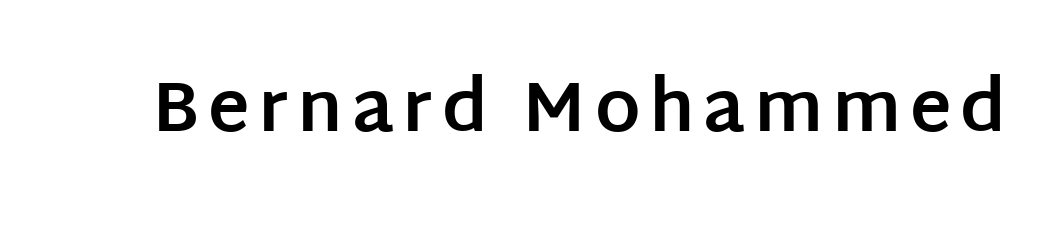
The image shows 71 px bold sans-serif type, upright; set not underlined; low stroke contrast and a large x-height.
